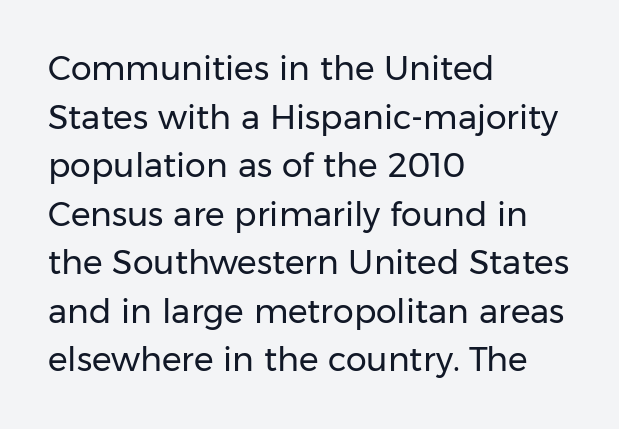
{"serif": "no", "italic": "no", "bold": "no", "weight": "regular", "width": "normal", "stroke_contrast": "low", "x_height": "medium", "monospaced": "no", "underline": "no", "align": "left", "line_spacing": "normal", "line_spacing_ratio": 1.47, "letter_spacing": "normal", "letter_spacing_em": 0.0, "glyph_px": 33}
